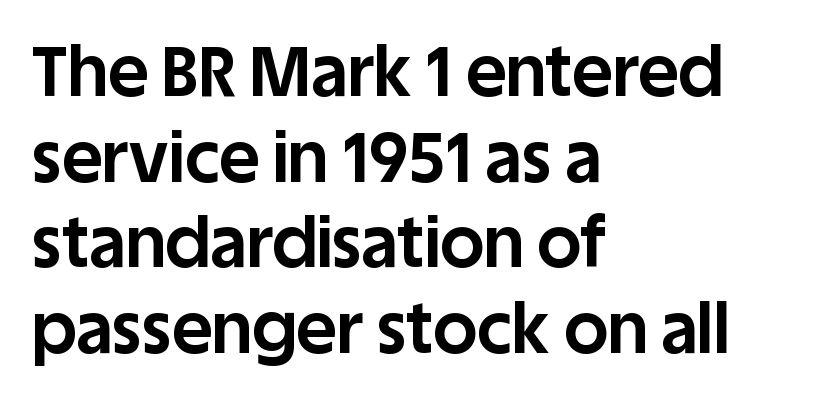
{"serif": "no", "italic": "no", "bold": "yes", "weight": "bold", "width": "normal", "stroke_contrast": "low", "x_height": "large", "monospaced": "no", "underline": "no", "align": "left", "line_spacing_ratio": 1.24, "letter_spacing": "normal", "letter_spacing_em": 0.0, "glyph_px": 69}
